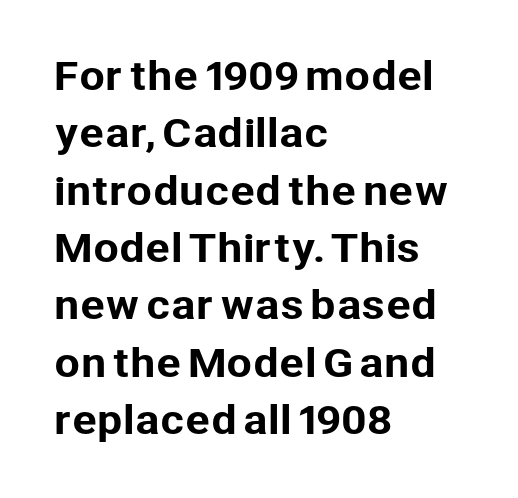
Q: Is the text italic (slanted)? A: No, it is upright.
Q: Is the typeface a serif or a sans-serif typeface? A: Sans-serif.
Q: Is the text underlined? A: No.
Q: How is the paragraph aligned? A: Left-aligned.
Q: Is the spacing between letters normal or unusually wide? A: Normal.
Q: Is the spacing between lines tight, normal or loose? A: Normal.
Q: Width (condensed, normal, or wide)? A: Normal.
Q: Stroke contrast? A: Low.
Q: x-height? A: Medium.
Q: Monospaced? A: No.
